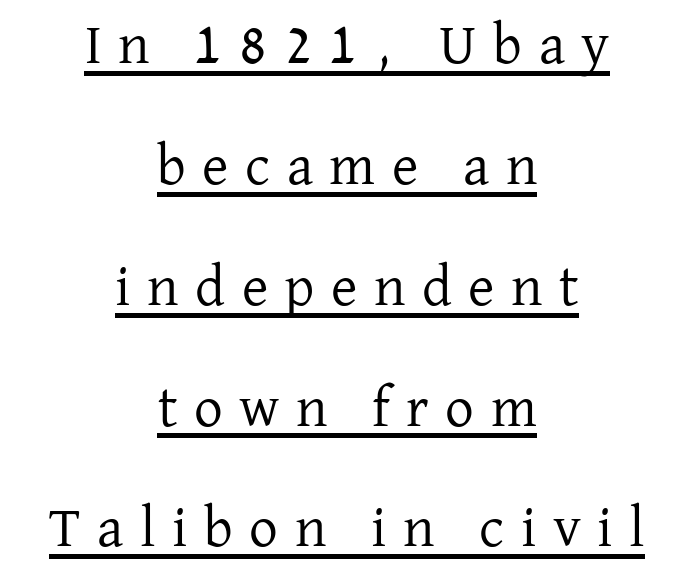
{"serif": "yes", "italic": "no", "bold": "no", "weight": "regular", "width": "normal", "stroke_contrast": "low", "x_height": "medium", "monospaced": "no", "underline": "yes", "align": "center", "line_spacing": "loose", "line_spacing_ratio": 2.12, "letter_spacing": "wide", "letter_spacing_em": 0.29, "glyph_px": 57}
